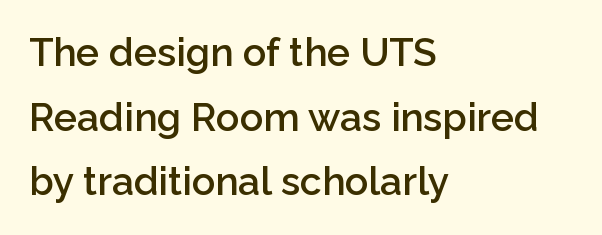
{"serif": "no", "italic": "no", "bold": "semi", "weight": "semibold", "width": "normal", "stroke_contrast": "low", "x_height": "medium", "monospaced": "no", "underline": "no", "align": "left", "line_spacing": "normal", "line_spacing_ratio": 1.66, "letter_spacing": "normal", "letter_spacing_em": 0.0, "glyph_px": 39}
